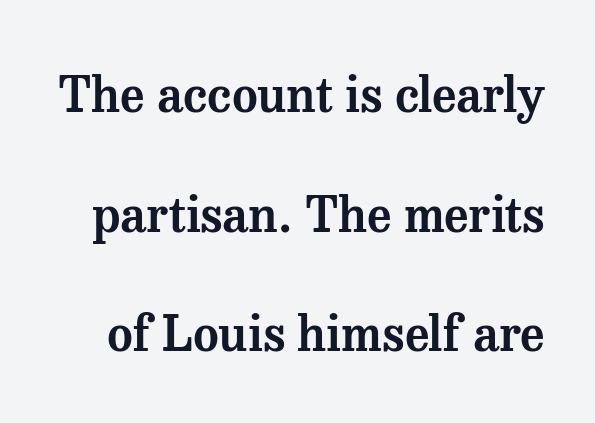
Posture: vertical. Descenders hang freely into open space. The lines are spread far apart with generous leading. What kind of face is this? One with serifs. A typesetter would call this proportional, since set widths differ per character.
